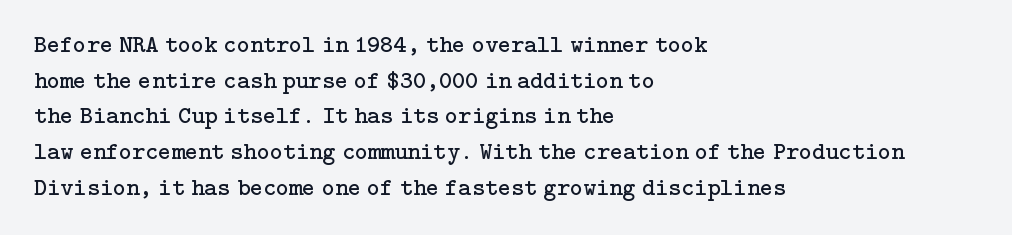
The image shows 25 px text type, upright; set left-aligned, normal line spacing (1.43x), normal letter spacing, not underlined.
